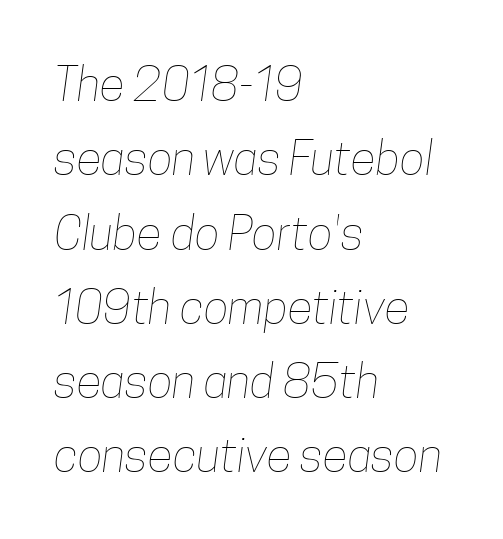
The image shows 47 px thin, condensed type; set left-aligned, normal line spacing (1.58x), normal letter spacing, not underlined; low stroke contrast and a medium x-height.
